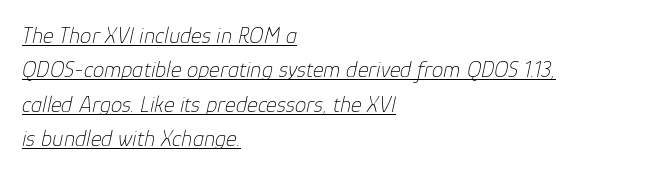
Q: Is the text bold? A: No.
Q: Is the text italic (slanted)? A: Yes, it leans right by about 12 degrees.
Q: Is the text underlined? A: Yes.
Q: How is the paragraph aligned? A: Left-aligned.
Q: Is the spacing between letters normal or unusually wide? A: Normal.
Q: Is the spacing between lines tight, normal or loose? A: Normal.
